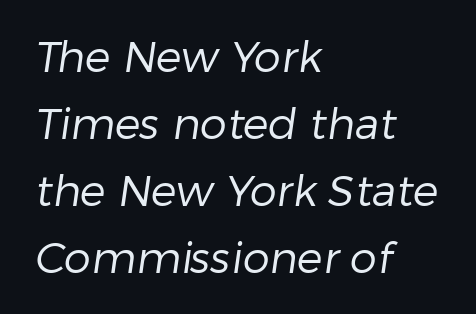
A clean baseline with only descenders dipping below it. One glance says typical: line gaps are just what's usual. The gaps between neighbouring characters are ordinary and unremarkable. This sample uses a sans-serif face. The letters advance in unequal steps, a hallmark of proportional type. These lines stack with their left ends in a neat column.
